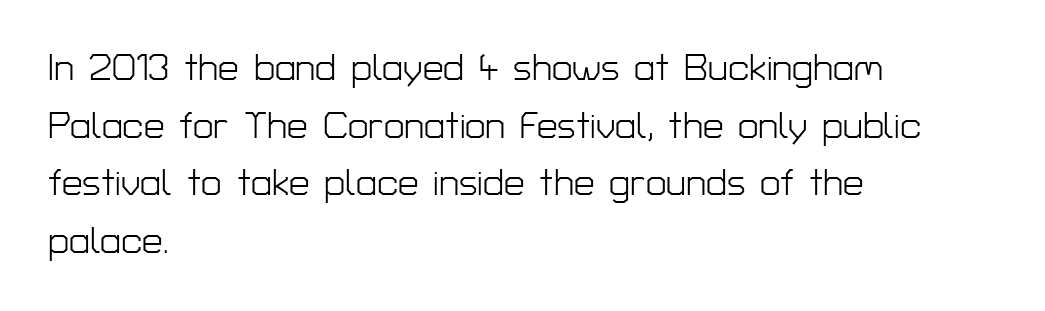
Q: Is the text bold? A: No.
Q: Is the text italic (slanted)? A: No, it is upright.
Q: Is the typeface a serif or a sans-serif typeface? A: Sans-serif.
Q: Is the text underlined? A: No.
Q: How is the paragraph aligned? A: Left-aligned.
Q: Is the spacing between letters normal or unusually wide? A: Normal.
Q: Is the spacing between lines tight, normal or loose? A: Normal.
Q: Width (condensed, normal, or wide)? A: Normal.
Q: Stroke contrast? A: Low.
Q: x-height? A: Medium.
Q: Monospaced? A: No.
